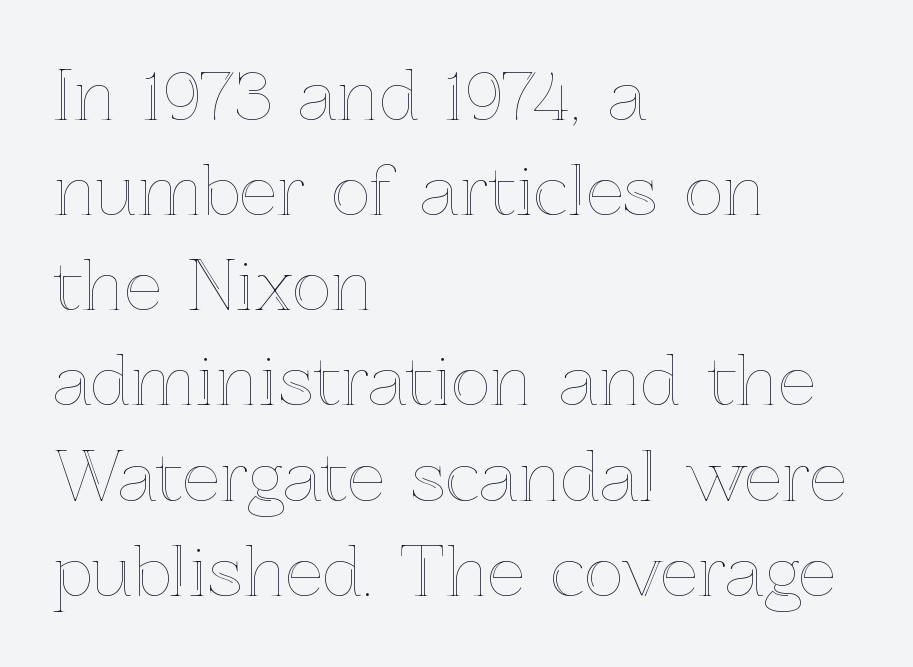
{"italic": "no", "width": "normal", "x_height": "medium", "monospaced": "no", "underline": "no", "align": "left", "line_spacing": "normal", "line_spacing_ratio": 1.42, "letter_spacing": "normal", "letter_spacing_em": 0.0, "glyph_px": 67}
